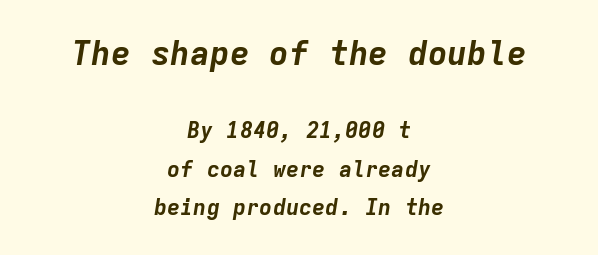
Q: Is the text bold? A: Yes.
Q: Is the text italic (slanted)? A: Yes, it leans right by about 9 degrees.
Q: Is the text underlined? A: No.
Q: How is the paragraph aligned? A: Centered.
Q: Is the spacing between letters normal or unusually wide? A: Normal.
Q: Which block of text is set in a larger size, the first (top) or the second (bottom)? A: The first (top) one.
Q: Width (condensed, normal, or wide)? A: Normal.
Q: Stroke contrast? A: Low.
Q: x-height? A: Medium.
Q: Monospaced? A: Yes.
